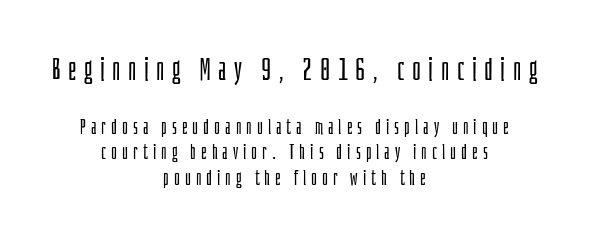
The image shows 30 px light, condensed sans-serif type, upright; set centered, normal line spacing (1.29x), unusually wide letter spacing (+0.25 em), not underlined; the first (top) block is 1.5x larger; low stroke contrast and a large x-height.
